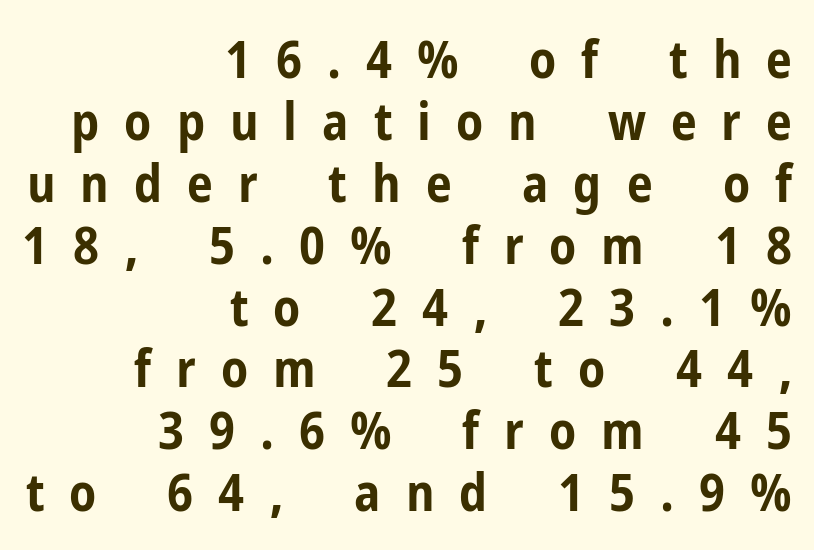
This sample uses expanded letter spacing, leaving extra air between glyphs. This is roman type, the default non-slanted kind. Looks like regular typesetting: each glyph gets only the width it needs. Anything drawn beneath the words? Only blank space. Type style note: lacks serifs. Plenty of ink on the page — the face is bold.
